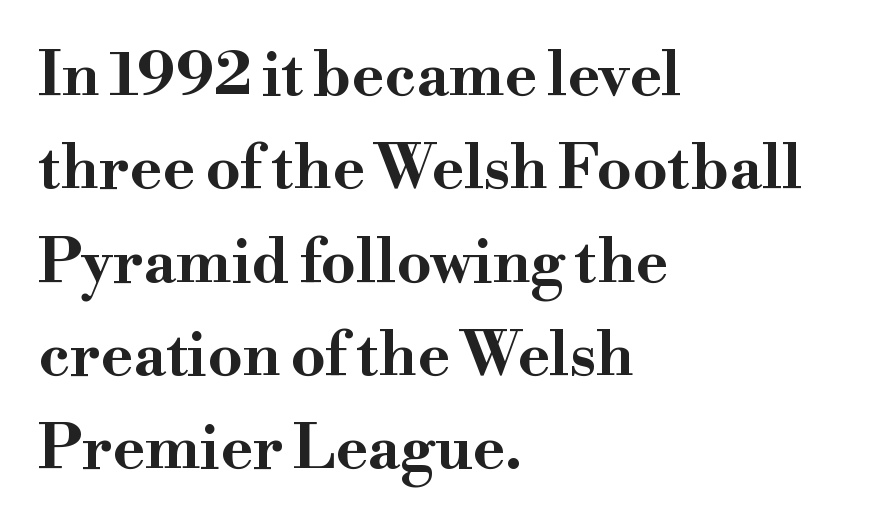
The image shows 61 px bold, wide serif type, upright; set left-aligned, normal line spacing (1.53x), normal letter spacing, not underlined; high stroke contrast and a small x-height.
